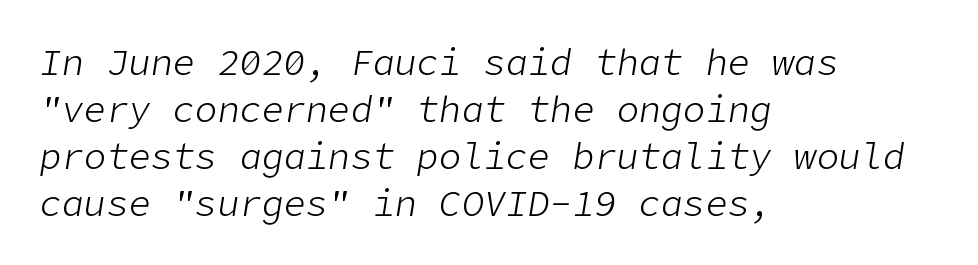
The typeface has the unassuming heft of standard copy or less. Leftover space on each line is placed entirely after the last word. Reading down the column, the eye jumps a familiar distance to each next line. Inter-character spacing is left at the font's built-in metrics.
